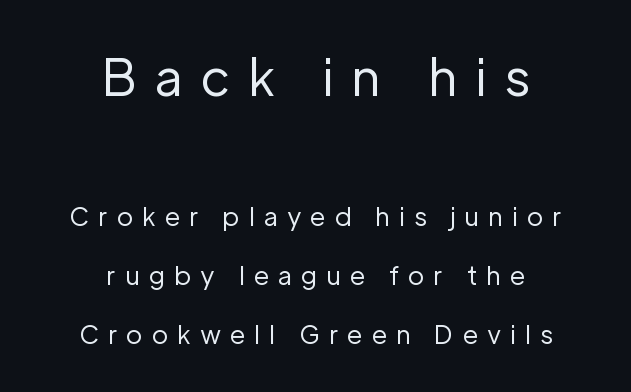
The image shows 50 px regular-weight sans-serif type, upright; set centered, loose line spacing (2.35x), unusually wide letter spacing (+0.36 em), not underlined; the first (top) block is 2.0x larger; low stroke contrast and a medium x-height.
